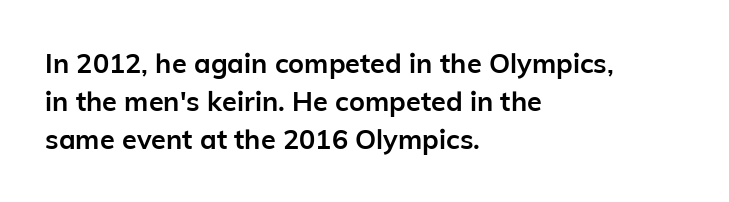
{"italic": "no", "bold": "yes", "underline": "no", "align": "left", "line_spacing": "normal", "line_spacing_ratio": 1.41, "letter_spacing": "normal", "letter_spacing_em": 0.0, "glyph_px": 27}
